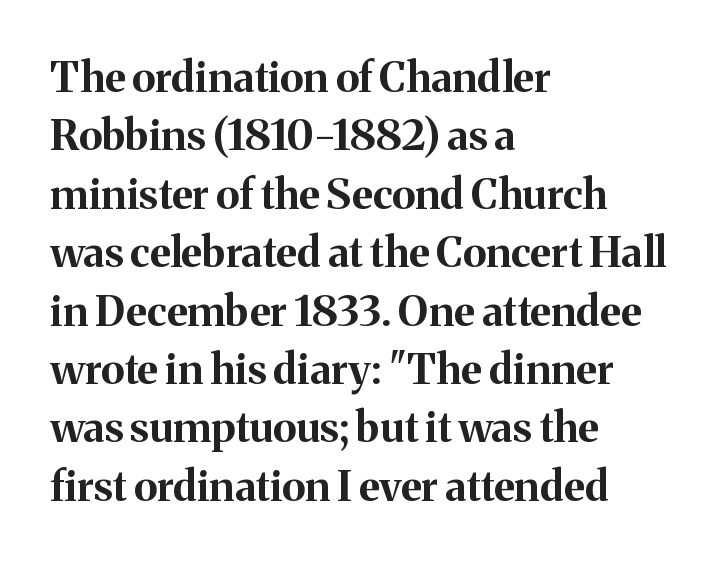
{"serif": "yes", "italic": "no", "bold": "yes", "weight": "bold", "width": "normal", "stroke_contrast": "medium", "x_height": "medium", "monospaced": "no", "underline": "no", "align": "left", "line_spacing": "normal", "line_spacing_ratio": 1.39, "letter_spacing": "normal", "letter_spacing_em": 0.0, "glyph_px": 42}
